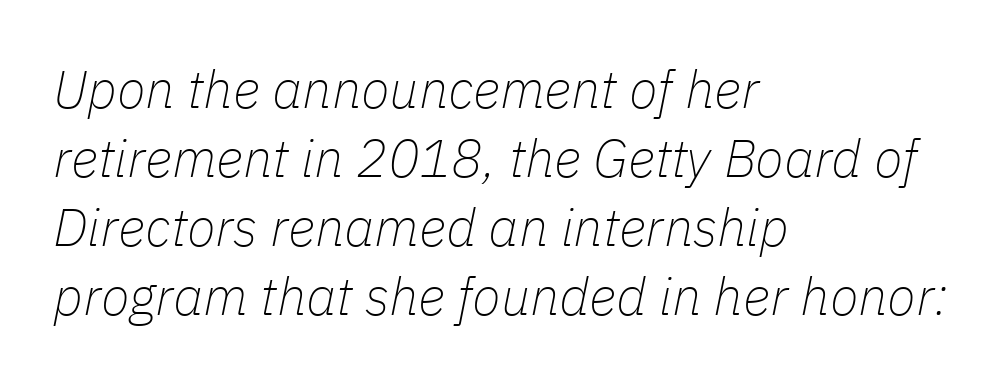
Q: Is the text bold? A: No.
Q: Is the text italic (slanted)? A: Yes, it leans right by about 11 degrees.
Q: Is the text underlined? A: No.
Q: How is the paragraph aligned? A: Left-aligned.
Q: Is the spacing between letters normal or unusually wide? A: Normal.
Q: Is the spacing between lines tight, normal or loose? A: Normal.
Q: Width (condensed, normal, or wide)? A: Normal.
Q: Stroke contrast? A: Low.
Q: x-height? A: Medium.
Q: Monospaced? A: No.
